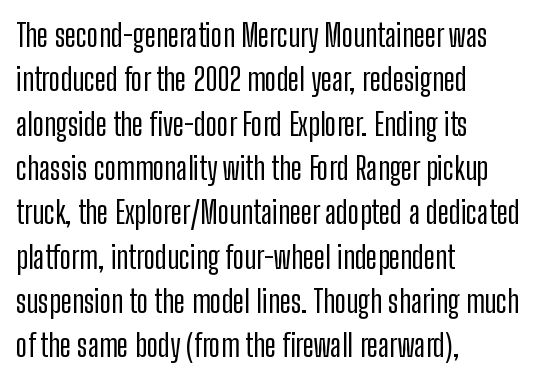
The image shows 31 px condensed sans-serif type, upright; set left-aligned, normal line spacing (1.43x), normal letter spacing, not underlined; low stroke contrast and a medium x-height.
